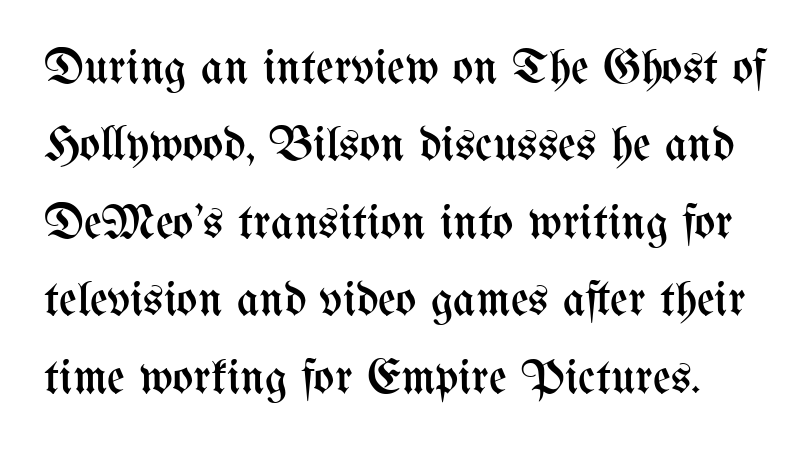
{"italic": "no", "bold": "no", "weight": "regular", "width": "condensed", "stroke_contrast": "medium", "x_height": "medium", "monospaced": "no", "underline": "no", "line_spacing": "normal", "line_spacing_ratio": 1.58, "letter_spacing": "normal", "letter_spacing_em": 0.0, "glyph_px": 49}
